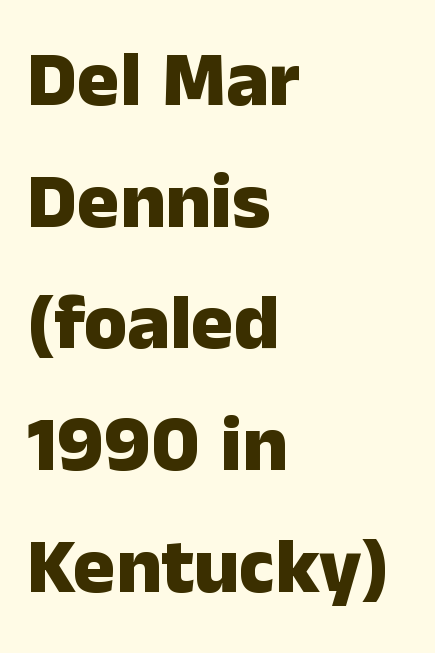
Q: Is the text bold? A: Yes.
Q: Is the text italic (slanted)? A: No, it is upright.
Q: Is the typeface a serif or a sans-serif typeface? A: Sans-serif.
Q: Is the text underlined? A: No.
Q: How is the paragraph aligned? A: Left-aligned.
Q: Is the spacing between letters normal or unusually wide? A: Normal.
Q: Is the spacing between lines tight, normal or loose? A: Normal.
Q: Width (condensed, normal, or wide)? A: Normal.
Q: Stroke contrast? A: Low.
Q: x-height? A: Medium.
Q: Monospaced? A: No.
